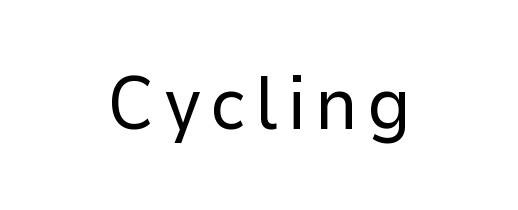
Italic: no, the glyphs are upright roman. A clean baseline with only descenders dipping below it. This sample is center-justified, so both line endings float freely. Each letter keeps its own natural width here, so spacing adapts to shape.
